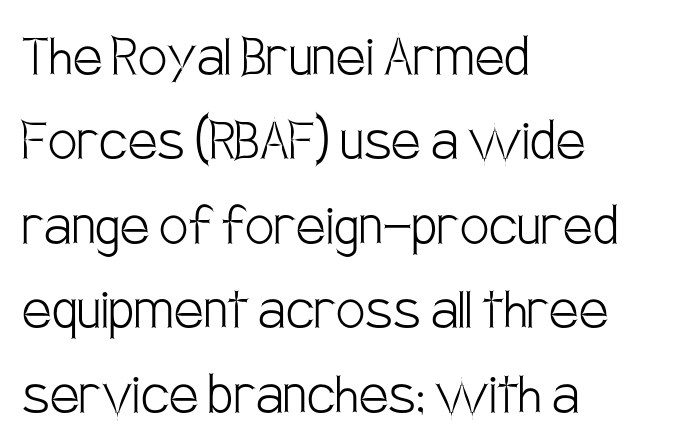
Q: Is the text bold? A: No.
Q: Is the text italic (slanted)? A: No, it is upright.
Q: Is the typeface a serif or a sans-serif typeface? A: Sans-serif.
Q: Is the text underlined? A: No.
Q: How is the paragraph aligned? A: Left-aligned.
Q: Is the spacing between letters normal or unusually wide? A: Normal.
Q: Is the spacing between lines tight, normal or loose? A: Normal.
Q: Width (condensed, normal, or wide)? A: Condensed.
Q: Stroke contrast? A: Low.
Q: x-height? A: Large.
Q: Monospaced? A: No.
